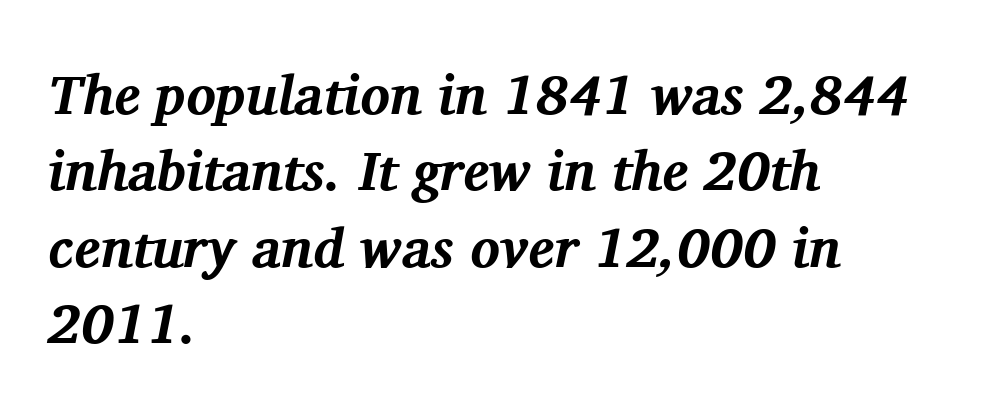
Q: Is the text bold? A: Yes.
Q: Is the text italic (slanted)? A: Yes, it leans right by about 11 degrees.
Q: Is the typeface a serif or a sans-serif typeface? A: Serif.
Q: Is the text underlined? A: No.
Q: How is the paragraph aligned? A: Left-aligned.
Q: Is the spacing between letters normal or unusually wide? A: Normal.
Q: Is the spacing between lines tight, normal or loose? A: Normal.
Q: Width (condensed, normal, or wide)? A: Normal.
Q: Stroke contrast? A: Medium.
Q: x-height? A: Medium.
Q: Monospaced? A: No.
